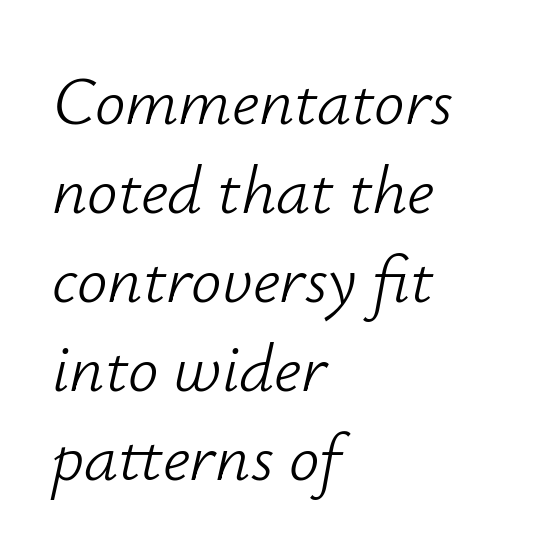
The image shows 68 px light type, italic (leaning right); set left-aligned, normal line spacing (1.31x), normal letter spacing, not underlined; low stroke contrast and a small x-height.
